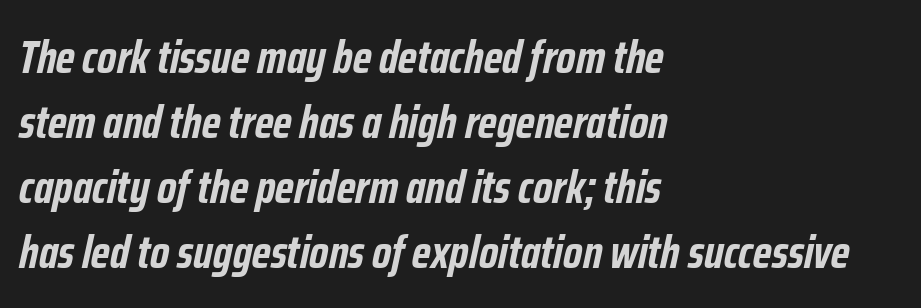
The image shows 47 px semibold, condensed type, italic (leaning right); set left-aligned, normal line spacing (1.38x), normal letter spacing, not underlined; low stroke contrast and a medium x-height.
